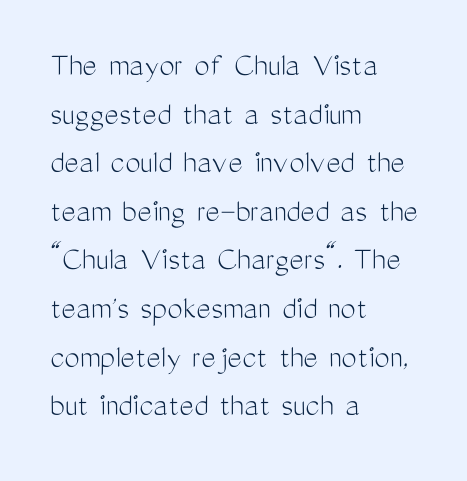
The image shows 34 px light, condensed sans-serif type, upright; set left-aligned, normal line spacing (1.43x), normal letter spacing, not underlined; medium stroke contrast and a medium x-height.
